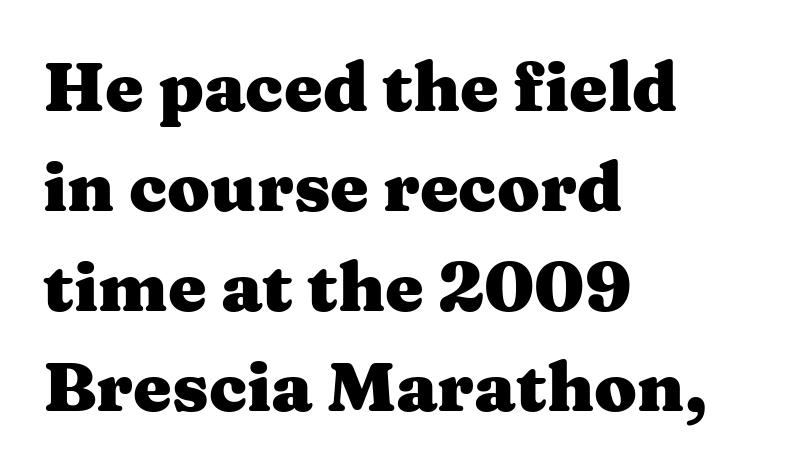
Just letters on the line, the space beneath them empty. The letters are bold, with thick, heavy strokes. Tracking value appears to be zero — textbook default spacing. Honestly, the row spacing looks completely unremarkable. Notice how the stems are strictly vertical — no italics here. Leftover space on each line is placed entirely after the last word.
